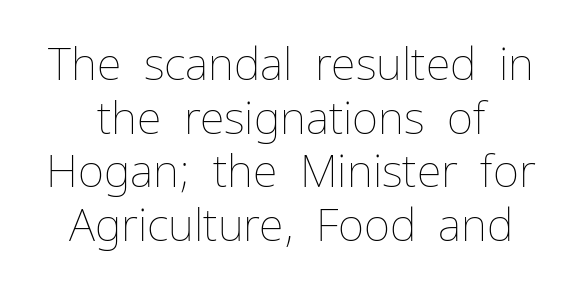
Spacing between characters is what you'd get straight out of the box. Every character sits straight up, as roman type does. The area under the type is left untouched. The face used here is proportionally spaced, like ordinary book or web type. Is the type heavy? It reads as light-to-regular instead.
